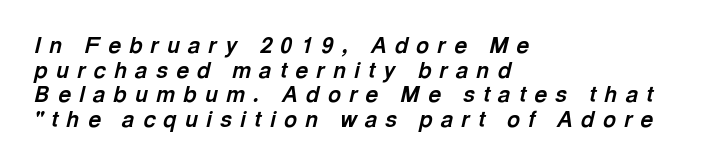
Q: Is the text bold? A: Yes.
Q: Is the text italic (slanted)? A: Yes, it leans right by about 13 degrees.
Q: Is the text underlined? A: No.
Q: How is the paragraph aligned? A: Left-aligned.
Q: Is the spacing between letters normal or unusually wide? A: Unusually wide.
Q: Is the spacing between lines tight, normal or loose? A: Tight.
